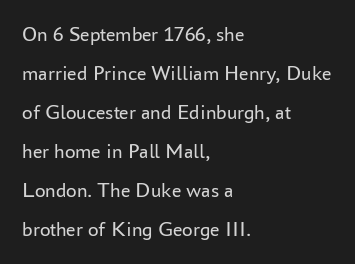
Q: Is the text bold? A: No.
Q: Is the text italic (slanted)? A: No, it is upright.
Q: Is the text underlined? A: No.
Q: How is the paragraph aligned? A: Left-aligned.
Q: Is the spacing between letters normal or unusually wide? A: Normal.
